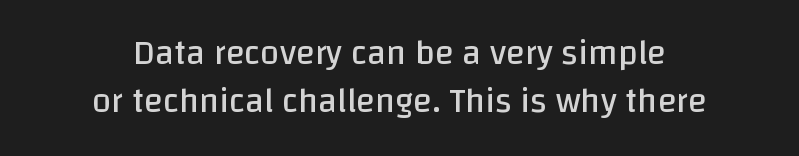
{"serif": "no", "italic": "no", "bold": "no", "weight": "regular", "width": "normal", "stroke_contrast": "low", "x_height": "large", "monospaced": "no", "underline": "no", "align": "center", "line_spacing": "normal", "line_spacing_ratio": 1.38, "letter_spacing": "normal", "letter_spacing_em": 0.0, "glyph_px": 35}
